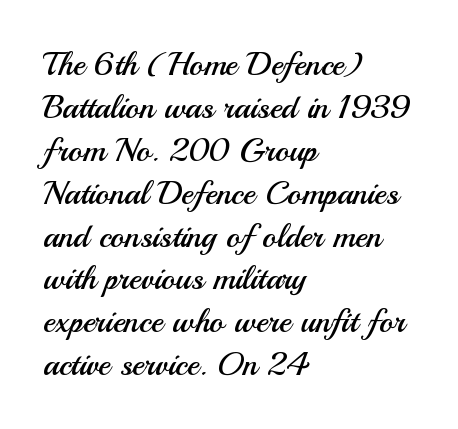
Tracking here is standard; glyphs follow each other at the usual distance. A typesetter would call this proportional, since set widths differ per character. A clean baseline with only descenders dipping below it. Honestly, the row spacing looks completely unremarkable.
